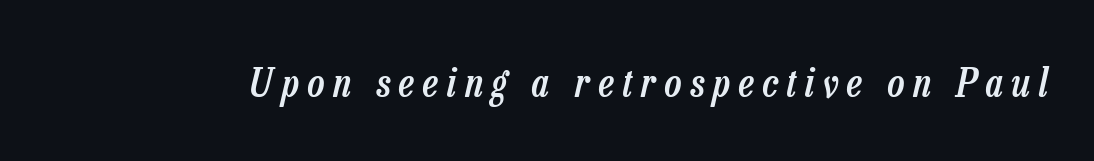
{"italic": "yes", "lean": "right", "slant_degrees": 13, "bold": "semi", "weight": "semibold", "width": "condensed", "stroke_contrast": "low", "x_height": "medium", "monospaced": "no", "underline": "no", "letter_spacing": "wide", "letter_spacing_em": 0.22, "glyph_px": 40}
